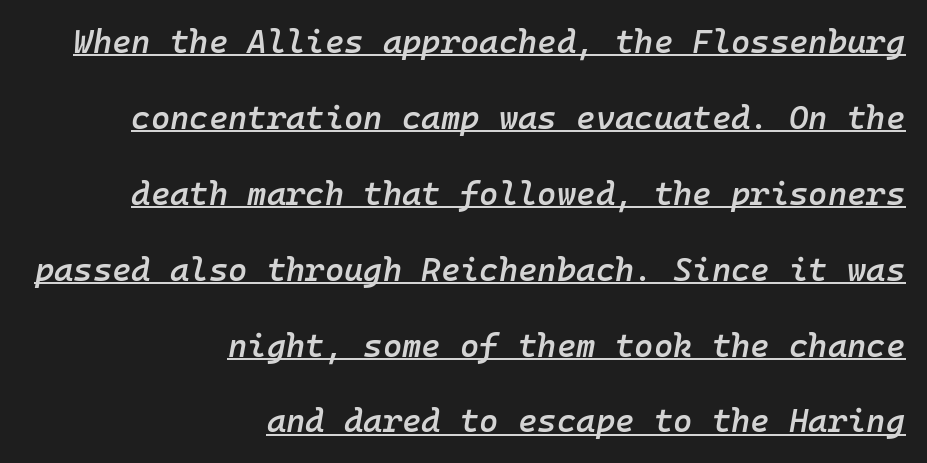
Q: Is the text bold? A: Semi-bold.
Q: Is the text italic (slanted)? A: Yes, it leans right by about 10 degrees.
Q: Is the text underlined? A: Yes.
Q: How is the paragraph aligned? A: Right-aligned.
Q: Is the spacing between letters normal or unusually wide? A: Normal.
Q: Is the spacing between lines tight, normal or loose? A: Loose.
Q: Width (condensed, normal, or wide)? A: Normal.
Q: Stroke contrast? A: Low.
Q: x-height? A: Medium.
Q: Monospaced? A: Yes.
